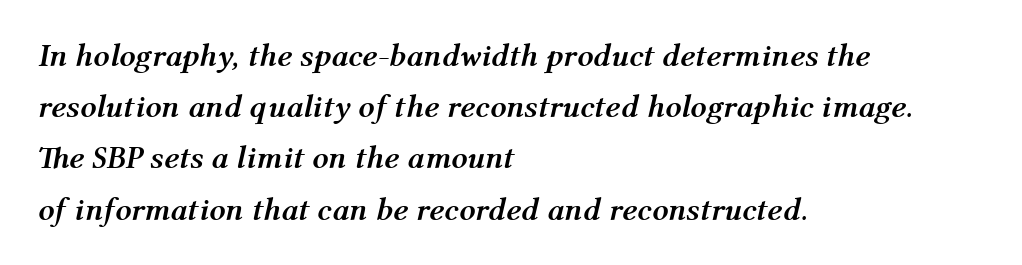
{"italic": "yes", "lean": "right", "slant_degrees": 12, "bold": "yes", "weight": "semibold", "width": "normal", "stroke_contrast": "medium", "x_height": "medium", "monospaced": "no", "underline": "no", "align": "left", "line_spacing": "normal", "line_spacing_ratio": 1.6, "letter_spacing": "normal", "letter_spacing_em": 0.0, "glyph_px": 32}
